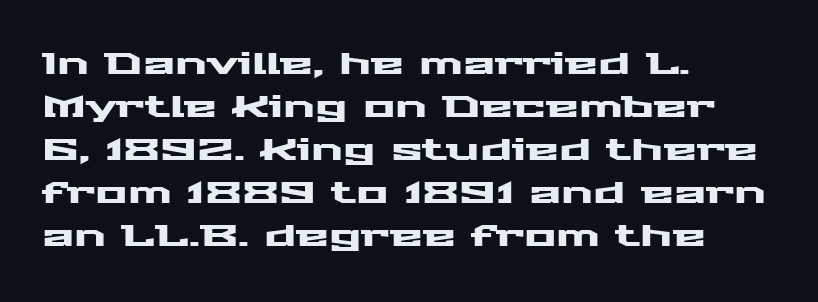
The image shows 30 px wide sans-serif type, upright; set left-aligned, normal line spacing (1.43x), normal letter spacing, not underlined; medium stroke contrast and a medium x-height.
